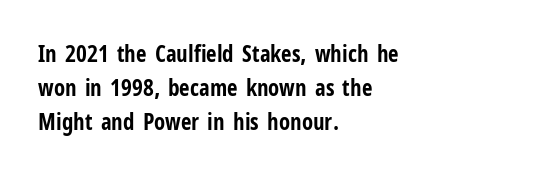
The image shows 23 px bold type, upright; set left-aligned, normal line spacing (1.47x), normal letter spacing, not underlined.
